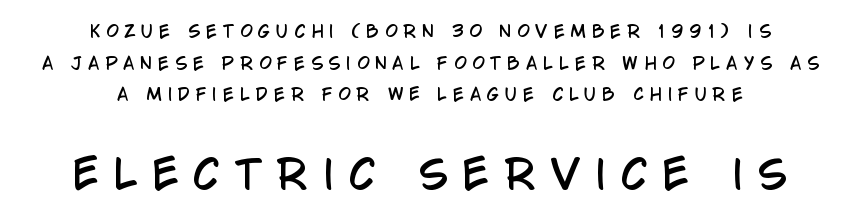
The image shows 39 px condensed sans-serif type, upright; set centered, loose line spacing (1.98x), unusually wide letter spacing (+0.38 em), not underlined; the second (bottom) block is 2.44x larger; low stroke contrast and a large x-height.
